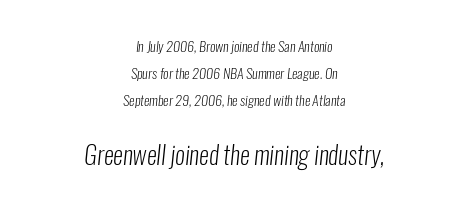
The image shows 25 px text type; set centered, loose line spacing (1.94x), normal letter spacing, not underlined; the second (bottom) block is 1.79x larger.
